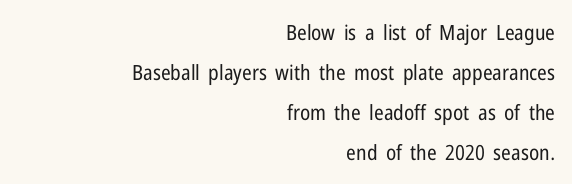
The image shows 21 px text type, upright; set right-aligned, loose line spacing (1.9x), normal letter spacing, not underlined.
